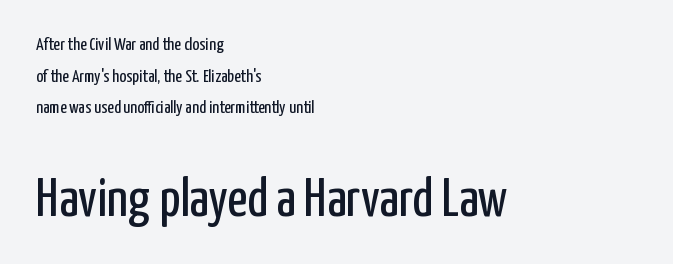
Is the stroke heavy? The answer is a plain regular-or-lighter. This is the regular roman posture of the typeface. You get the small type first, then a jump to larger type. Leftover space on each line is placed entirely after the last word. Character widths vary here, with narrow letters taking less room than wide ones. Lines of text with bare space underneath.
